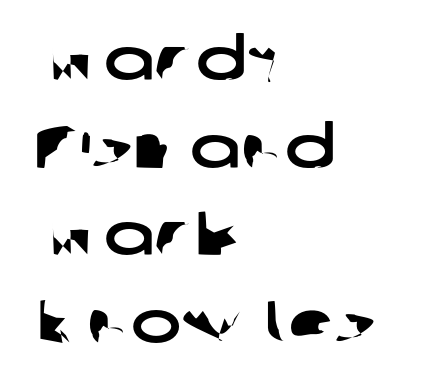
Q: Is the typeface a serif or a sans-serif typeface? A: Sans-serif.
Q: Is the text underlined? A: No.
Q: How is the paragraph aligned? A: Left-aligned.
Q: Is the spacing between letters normal or unusually wide? A: Normal.
Q: Is the spacing between lines tight, normal or loose? A: Normal.
Q: Width (condensed, normal, or wide)? A: Wide.
Q: Stroke contrast? A: Low.
Q: x-height? A: Medium.
Q: Monospaced? A: No.
